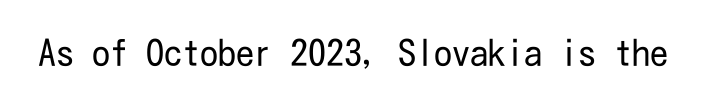
{"serif": "no", "italic": "no", "bold": "no", "weight": "regular", "width": "condensed", "stroke_contrast": "low", "x_height": "medium", "underline": "no", "letter_spacing": "normal", "letter_spacing_em": 0.0, "glyph_px": 36}
